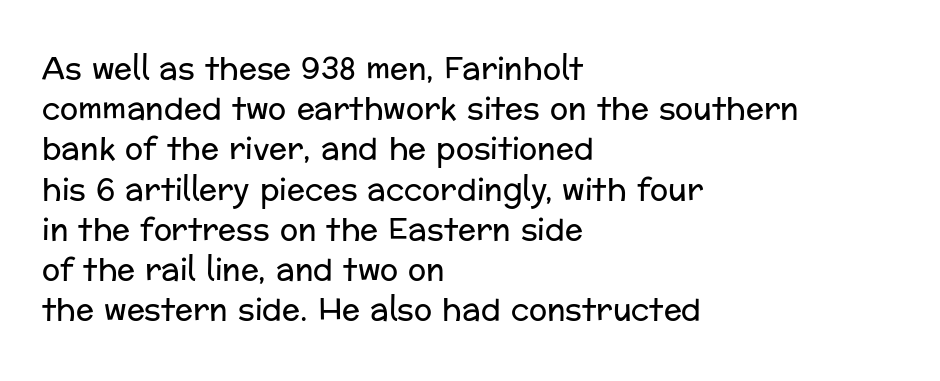
Q: Is the text bold? A: No.
Q: Is the text italic (slanted)? A: No, it is upright.
Q: Is the typeface a serif or a sans-serif typeface? A: Sans-serif.
Q: Is the text underlined? A: No.
Q: How is the paragraph aligned? A: Left-aligned.
Q: Is the spacing between letters normal or unusually wide? A: Normal.
Q: Is the spacing between lines tight, normal or loose? A: Normal.
Q: Width (condensed, normal, or wide)? A: Normal.
Q: Stroke contrast? A: Low.
Q: x-height? A: Medium.
Q: Monospaced? A: No.
